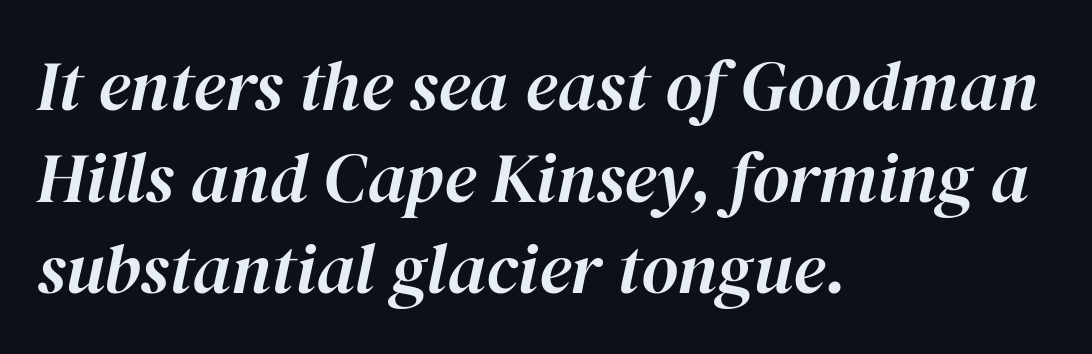
{"italic": "yes", "lean": "right", "slant_degrees": 12, "width": "normal", "stroke_contrast": "high", "x_height": "medium", "monospaced": "no", "underline": "no", "align": "left", "line_spacing": "normal", "line_spacing_ratio": 1.29, "letter_spacing": "normal", "letter_spacing_em": 0.0, "glyph_px": 71}
